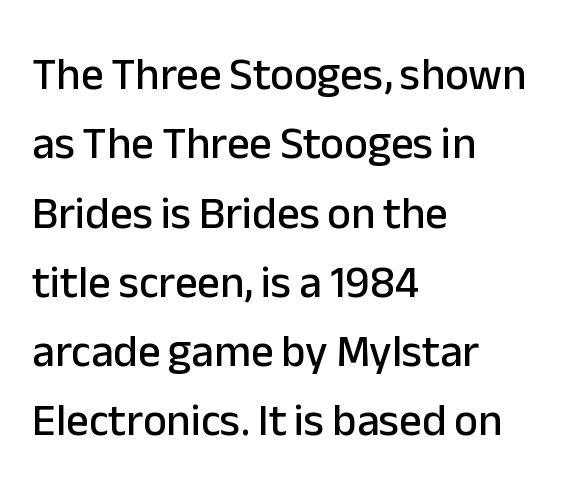
Compared with typical body copy, the letter spacing here is the same. A student would call this left alignment; a typographer would say flush left, rag right. The typeface chosen for these lines omits serifs. In terms of posture, this sample is upright.
